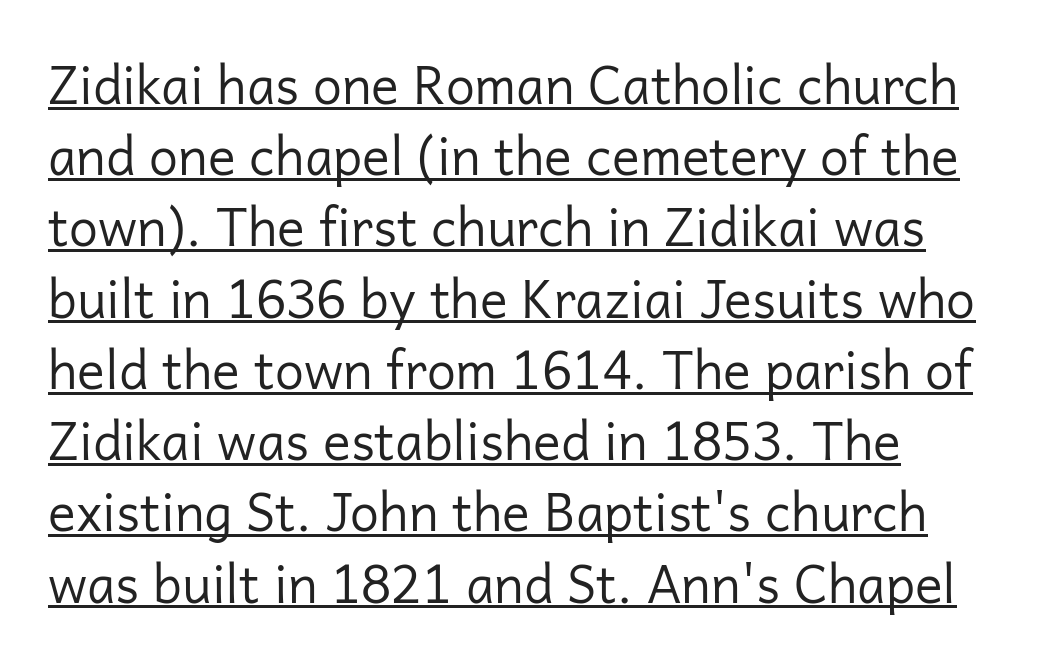
In CSS terms this would be text-align: left. The type sits square on the baseline with zero lean. No feet cap the strokes, marking this as sans-serif type. Check the space under the baseline: a stroke is drawn there. Leading matches the norm, producing a regular column. The horizontal fit of the characters is conventional and even.
